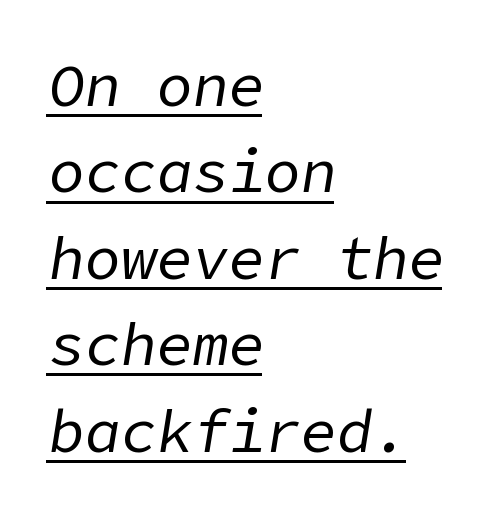
Which margin do the lines hug? The left one — the right edge is uneven. You can tell it's italic because the verticals aren't actually vertical. Compared with a typical body face, this is equally light or lighter still. Notice how a bar underscores the lettering throughout. Students, observe: this is what conventionally led text looks like.
